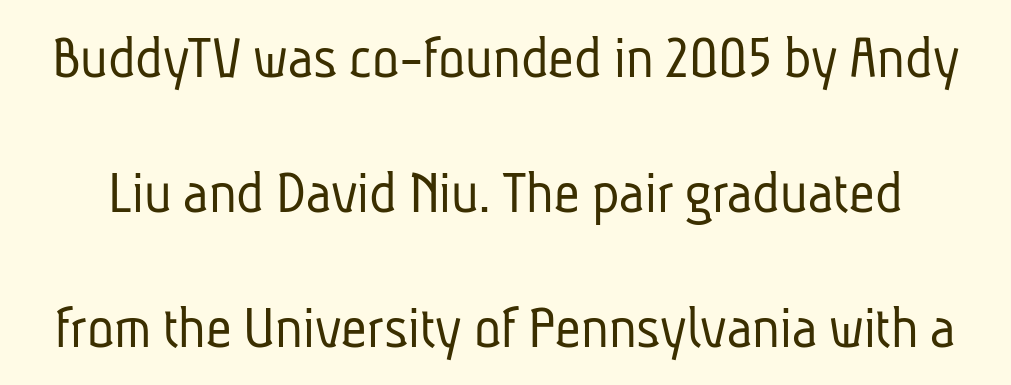
The image shows 63 px light, condensed sans-serif type; set loose line spacing (2.14x), normal letter spacing, not underlined; low stroke contrast and a medium x-height.
